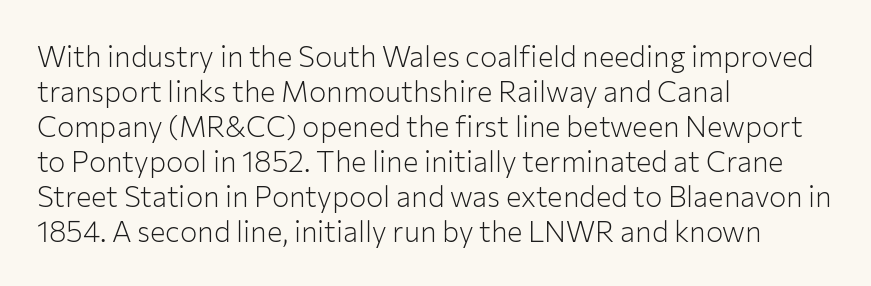
{"serif": "no", "italic": "no", "bold": "no", "weight": "light", "width": "normal", "stroke_contrast": "low", "x_height": "medium", "monospaced": "no", "underline": "no", "align": "left", "line_spacing_ratio": 1.21, "letter_spacing": "normal", "letter_spacing_em": 0.0, "glyph_px": 29}
